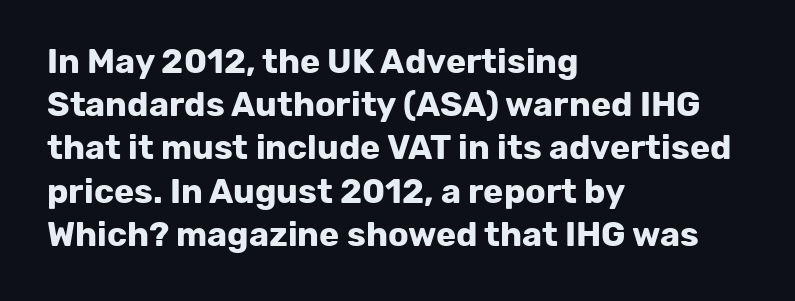
The image shows 34 px bold sans-serif type, upright; set left-aligned, normal line spacing (1.27x), normal letter spacing, not underlined; low stroke contrast and a medium x-height.
